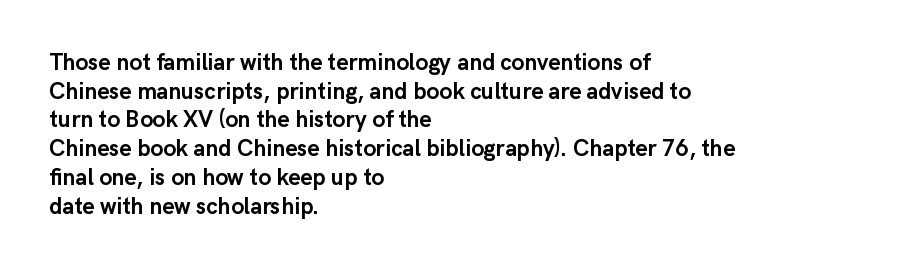
In CSS terms this would be text-align: left. On the weight axis this lands at bold, roughly 700. No word sits above an underline. Regarding leading, the lines here are spaced in the standard way. Quick note: not italic, upright. Glyph-to-glyph distance matches everyday printed text.
